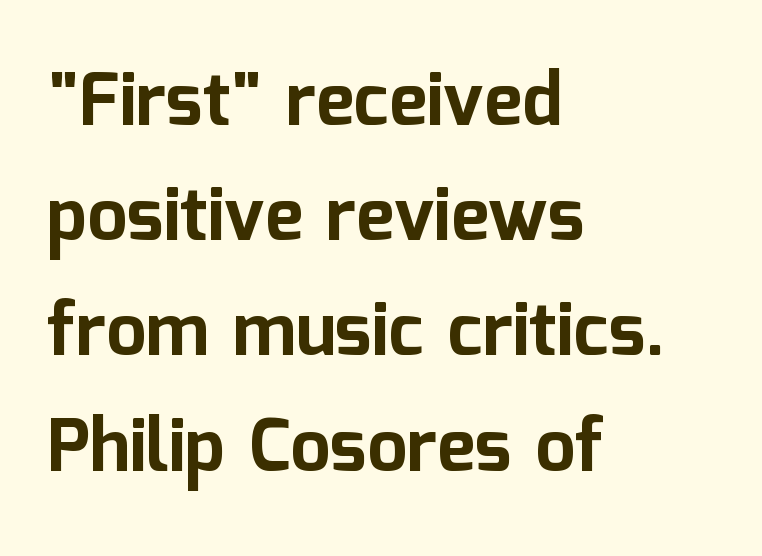
Q: Is the text bold? A: Yes.
Q: Is the text italic (slanted)? A: No, it is upright.
Q: Is the typeface a serif or a sans-serif typeface? A: Sans-serif.
Q: Is the text underlined? A: No.
Q: How is the paragraph aligned? A: Left-aligned.
Q: Is the spacing between letters normal or unusually wide? A: Normal.
Q: Is the spacing between lines tight, normal or loose? A: Normal.
Q: Width (condensed, normal, or wide)? A: Normal.
Q: Stroke contrast? A: Low.
Q: x-height? A: Medium.
Q: Monospaced? A: No.
